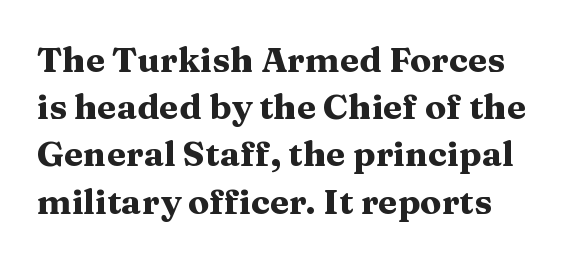
Evenly set lines give the paragraph a standard silhouette. Emphasis by weight is at full strength: bold. Is there any slant? The stems are plumb. Proportional: the letters do not fall into vertical columns. You could call the tracking neutral — neither tight nor loose.
